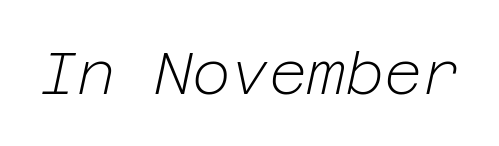
Q: Is the text bold? A: No.
Q: Is the text italic (slanted)? A: Yes, it leans right by about 12 degrees.
Q: Is the text underlined? A: No.
Q: Is the spacing between letters normal or unusually wide? A: Normal.
Q: Width (condensed, normal, or wide)? A: Normal.
Q: Stroke contrast? A: Low.
Q: x-height? A: Medium.
